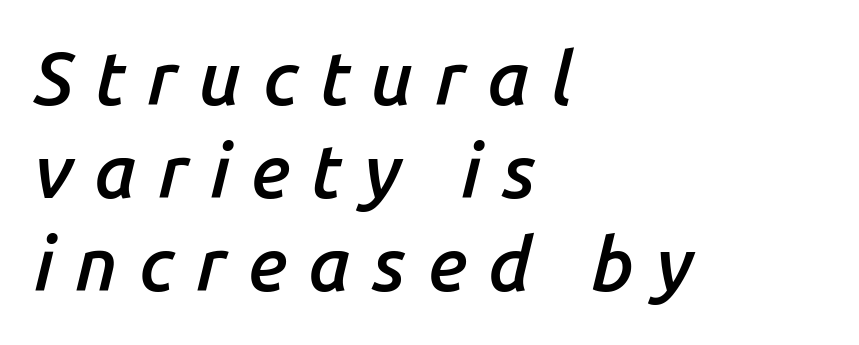
The image shows 75 px semibold type, italic (leaning right); set left-aligned, line spacing 1.24x, unusually wide letter spacing (+0.28 em), not underlined; low stroke contrast and a medium x-height.
